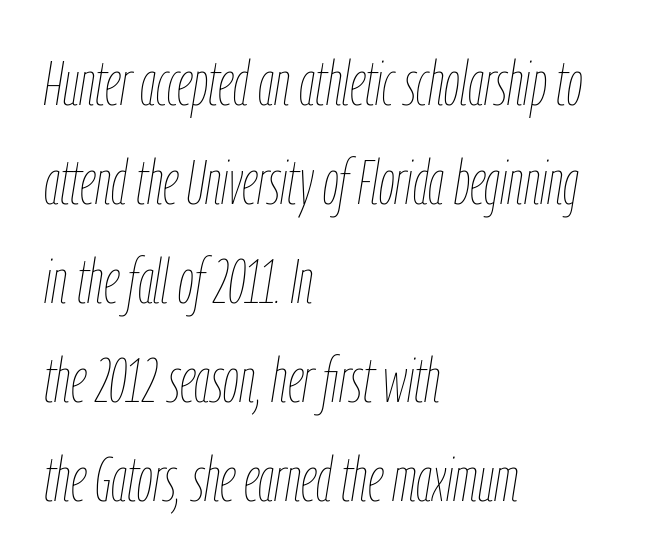
{"italic": "yes", "lean": "right", "slant_degrees": 9, "bold": "no", "weight": "thin", "width": "condensed", "stroke_contrast": "low", "x_height": "medium", "monospaced": "no", "underline": "no", "align": "left", "line_spacing": "normal", "line_spacing_ratio": 1.57, "letter_spacing": "normal", "letter_spacing_em": 0.0, "glyph_px": 63}
